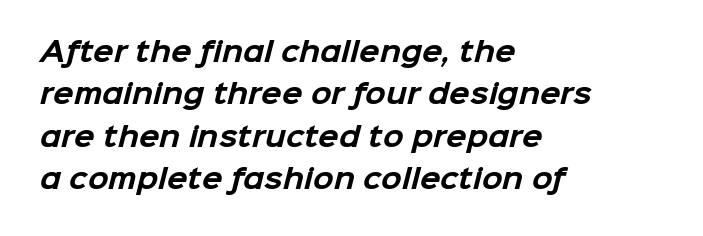
{"bold": "yes", "underline": "no", "align": "left", "line_spacing": "normal", "line_spacing_ratio": 1.57, "letter_spacing": "normal", "letter_spacing_em": 0.0, "glyph_px": 27}
